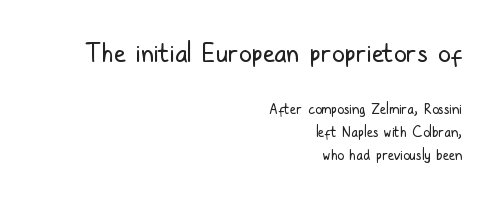
{"italic": "no", "bold": "no", "underline": "no", "align": "right", "line_spacing": "normal", "line_spacing_ratio": 1.63, "letter_spacing": "normal", "letter_spacing_em": 0.0, "larger_block": "first", "size_ratio": 1.86, "glyph_px": 26}
